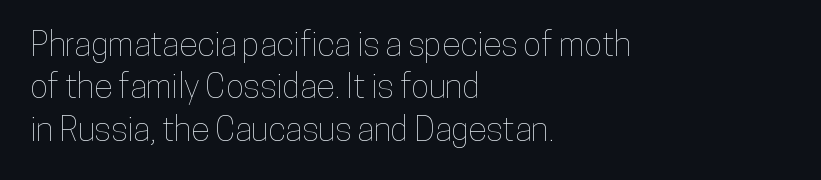
Rule under the text: the space is simply empty. Tall strokes in this sample are plumb rather than angled. Summary of vertical rhythm: regular, with standard interline spacing. Think of a printed novel: that variable character pitch is what you see here. Is the letter spacing exaggerated? No — it looks like the ordinary default.
